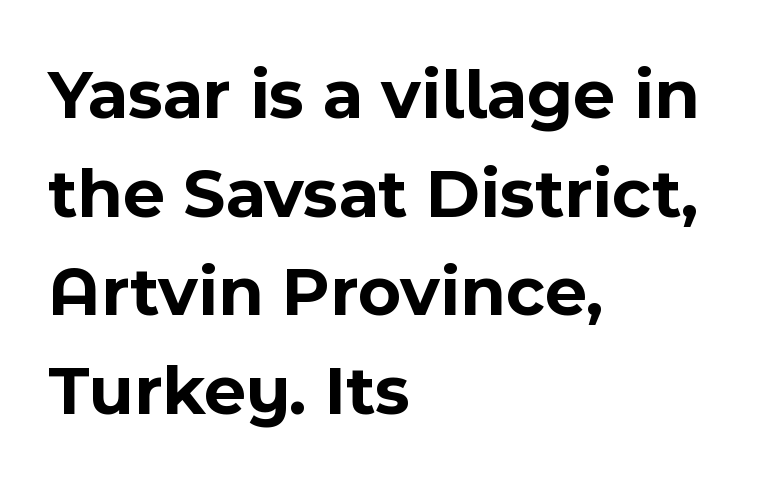
The image shows 72 px bold sans-serif type, upright; set left-aligned, normal line spacing (1.37x), normal letter spacing, not underlined; a medium x-height.
